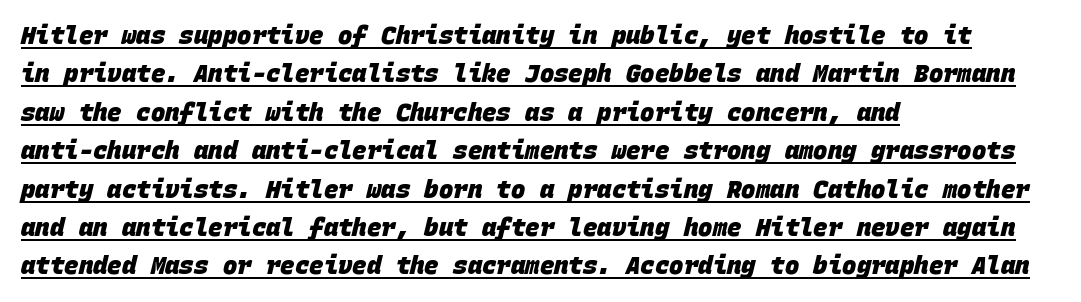
Q: Is the text bold? A: Yes.
Q: Is the text underlined? A: Yes.
Q: How is the paragraph aligned? A: Left-aligned.
Q: Is the spacing between letters normal or unusually wide? A: Normal.
Q: Is the spacing between lines tight, normal or loose? A: Normal.
